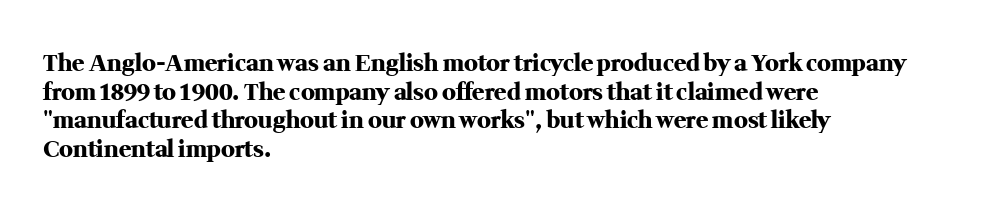
Every character sits straight up, as roman type does. Stroke thickness is high; the sample reads as a true bold. Inter-character spacing is left at the font's built-in metrics. Casual observation: everything's shoved over to the left. The specimen omits any rule beneath the text block's lines.
